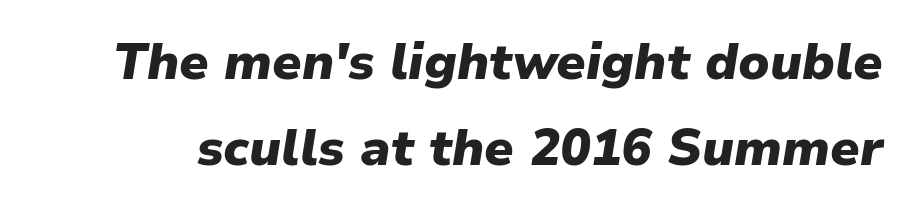
Q: Is the text bold? A: Yes.
Q: Is the text italic (slanted)? A: Yes, it leans right by about 9 degrees.
Q: Is the text underlined? A: No.
Q: Is the spacing between letters normal or unusually wide? A: Normal.
Q: Is the spacing between lines tight, normal or loose? A: Normal.
Q: Width (condensed, normal, or wide)? A: Normal.
Q: Stroke contrast? A: Low.
Q: x-height? A: Medium.
Q: Monospaced? A: No.
